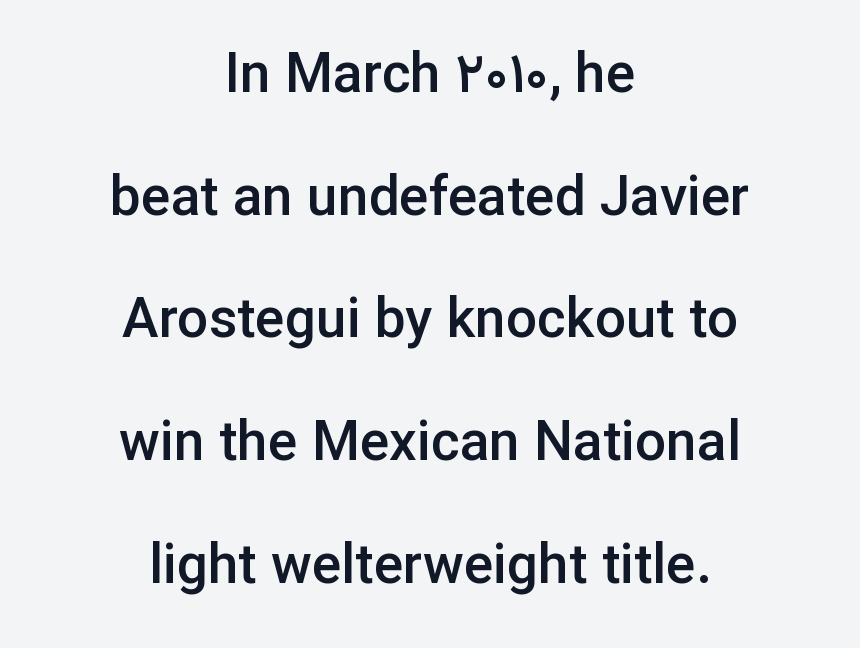
Q: Is the text bold? A: Semi-bold.
Q: Is the text italic (slanted)? A: No, it is upright.
Q: Is the typeface a serif or a sans-serif typeface? A: Sans-serif.
Q: Is the text underlined? A: No.
Q: How is the paragraph aligned? A: Centered.
Q: Is the spacing between letters normal or unusually wide? A: Normal.
Q: Is the spacing between lines tight, normal or loose? A: Loose.
Q: Width (condensed, normal, or wide)? A: Normal.
Q: Stroke contrast? A: Low.
Q: x-height? A: Medium.
Q: Monospaced? A: No.
